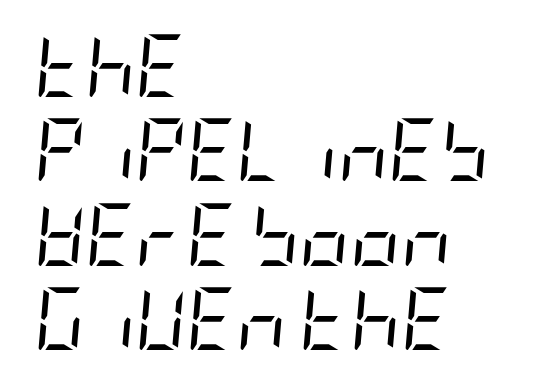
The image shows 62 px regular-weight, condensed type, italic (leaning right); set left-aligned, normal line spacing (1.36x), normal letter spacing, not underlined; low stroke contrast and a large x-height.
